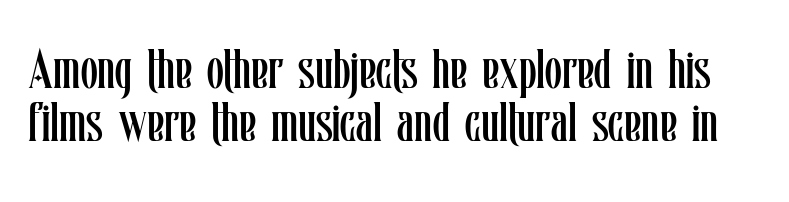
The image shows 55 px regular-weight, condensed type, upright; set tight line spacing (0.97x), normal letter spacing, not underlined; low stroke contrast and a medium x-height.
